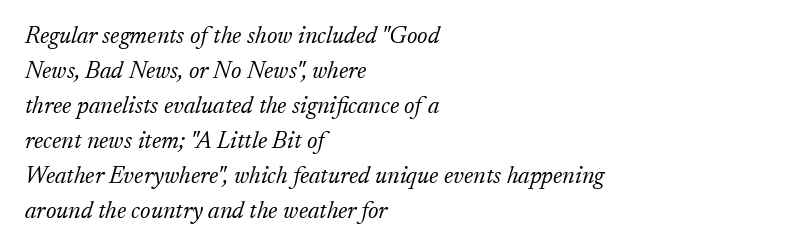
Compared with a typical body face, this is equally light or lighter still. Nobody drew a line under any word here. Italic? Definitely — the glyphs are oblique. The passage shown has conventional tracking throughout. Typeset ragged right — the left edge is the straight one. The passage shown stacks its lines at a standard gap.
